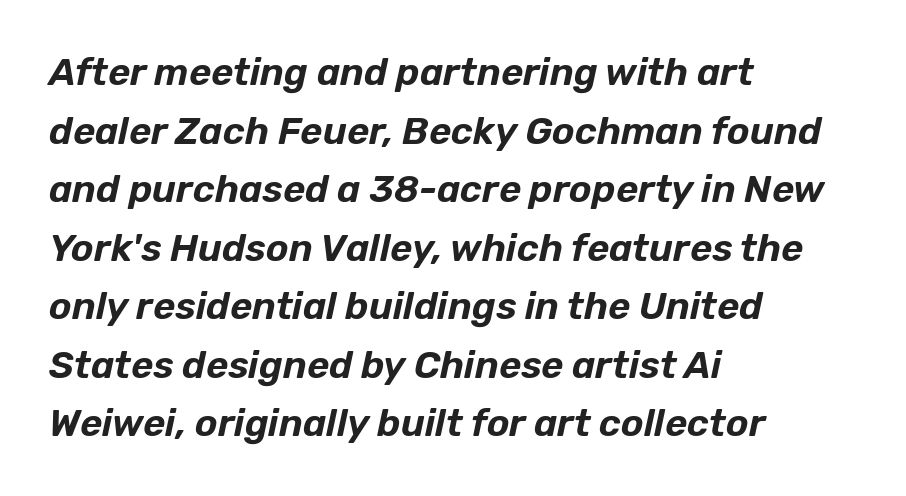
The image shows 38 px text type, italic (leaning right); set left-aligned, normal line spacing (1.54x), normal letter spacing, not underlined; low stroke contrast and a medium x-height.
